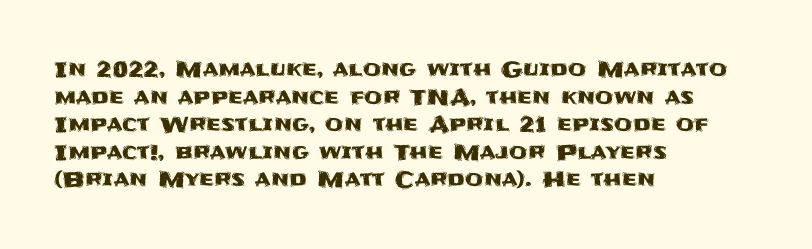
Q: Is the text italic (slanted)? A: No, it is upright.
Q: Is the text underlined? A: No.
Q: How is the paragraph aligned? A: Left-aligned.
Q: Is the spacing between letters normal or unusually wide? A: Normal.
Q: Is the spacing between lines tight, normal or loose? A: Normal.
